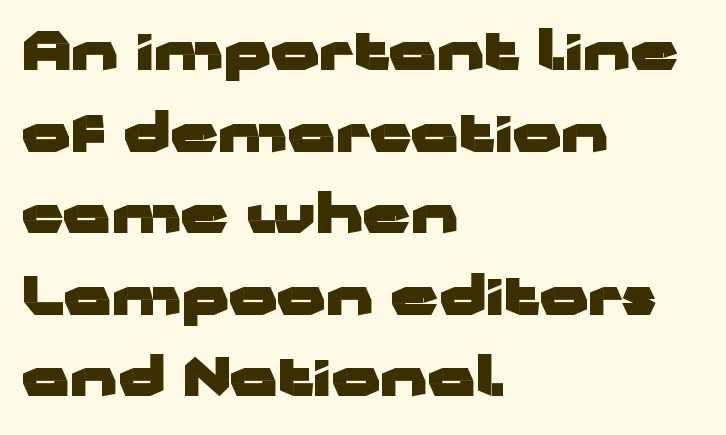
Q: Is the text bold? A: Yes.
Q: Is the text italic (slanted)? A: No, it is upright.
Q: Is the typeface a serif or a sans-serif typeface? A: Sans-serif.
Q: Is the text underlined? A: No.
Q: How is the paragraph aligned? A: Left-aligned.
Q: Is the spacing between letters normal or unusually wide? A: Normal.
Q: Is the spacing between lines tight, normal or loose? A: Normal.
Q: Width (condensed, normal, or wide)? A: Wide.
Q: Stroke contrast? A: Low.
Q: x-height? A: Medium.
Q: Monospaced? A: No.
